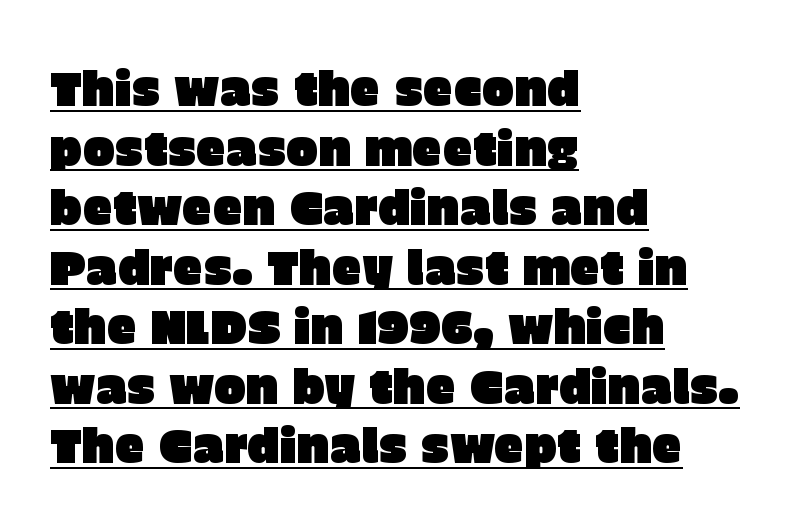
Quick note: not italic, upright. Honestly, the letter spacing is just normal — you wouldn't notice it. Varying glyph widths throughout — classic text-font behaviour. Check where the strokes stop: nothing finishes them off — pure sans. Compared with a centered layout, this one pins lines to the left instead.
